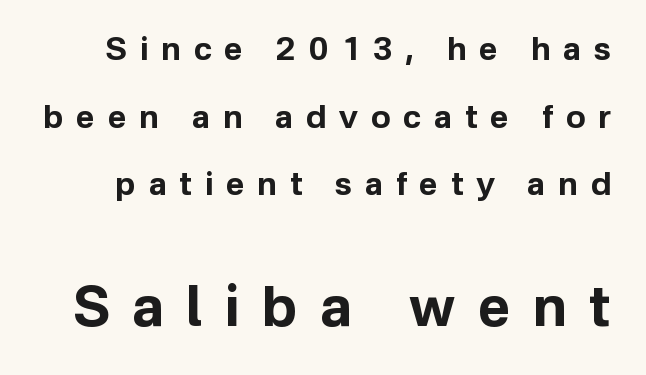
The image shows 56 px bold sans-serif type, upright; set loose line spacing (2.11x), unusually wide letter spacing (+0.4 em), not underlined; the second (bottom) block is 1.75x larger; low stroke contrast and a medium x-height.
